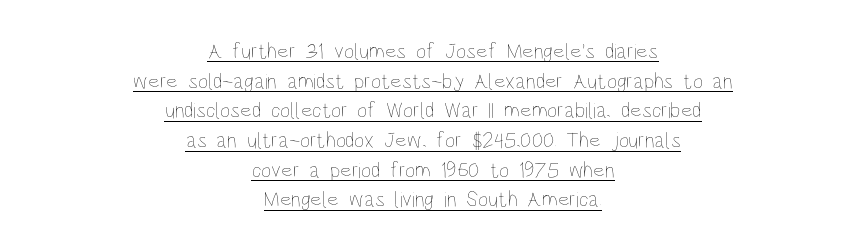
The image shows 22 px text type, upright; set centered, normal line spacing (1.35x), normal letter spacing, underlined.
